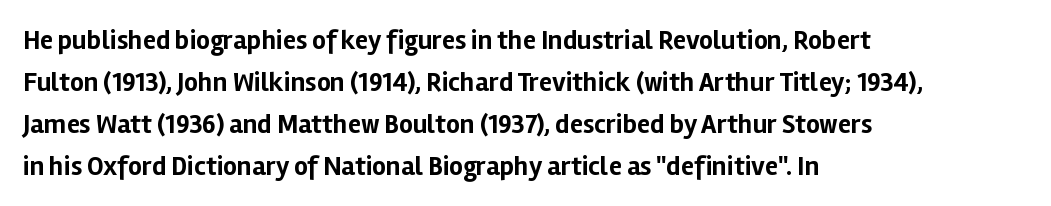
The image shows 27 px bold type, upright; set left-aligned, normal line spacing (1.55x), normal letter spacing, not underlined.
